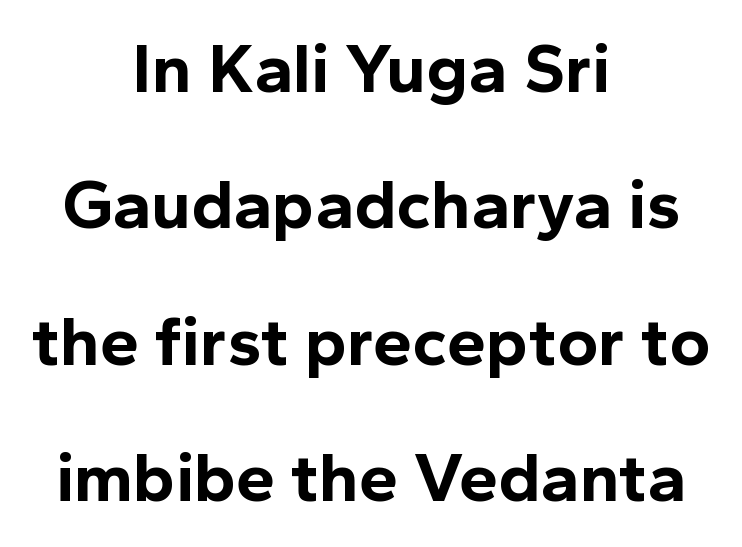
{"serif": "no", "italic": "no", "bold": "yes", "weight": "bold", "width": "normal", "x_height": "medium", "monospaced": "no", "underline": "no", "align": "center", "line_spacing": "loose", "line_spacing_ratio": 1.95, "letter_spacing": "normal", "letter_spacing_em": 0.0, "glyph_px": 70}
